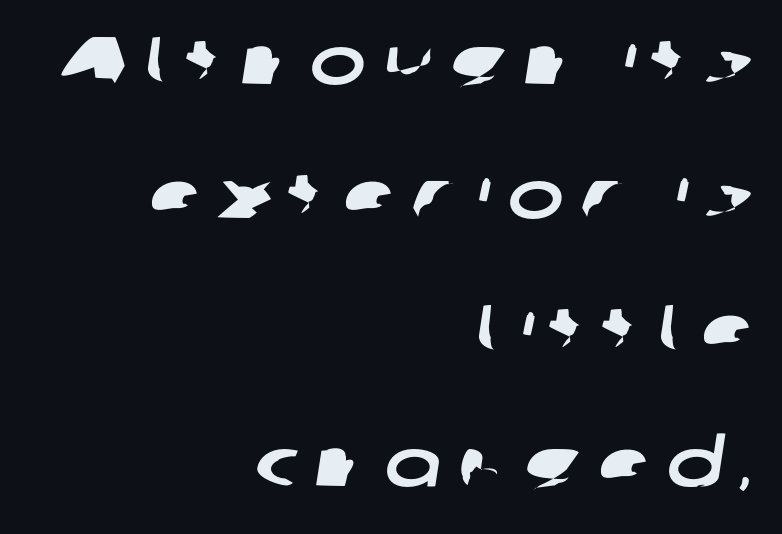
{"serif": "no", "width": "wide", "stroke_contrast": "low", "x_height": "medium", "monospaced": "no", "underline": "no", "align": "right", "line_spacing": "loose", "line_spacing_ratio": 2.0, "letter_spacing": "wide", "letter_spacing_em": 0.26, "glyph_px": 67}
